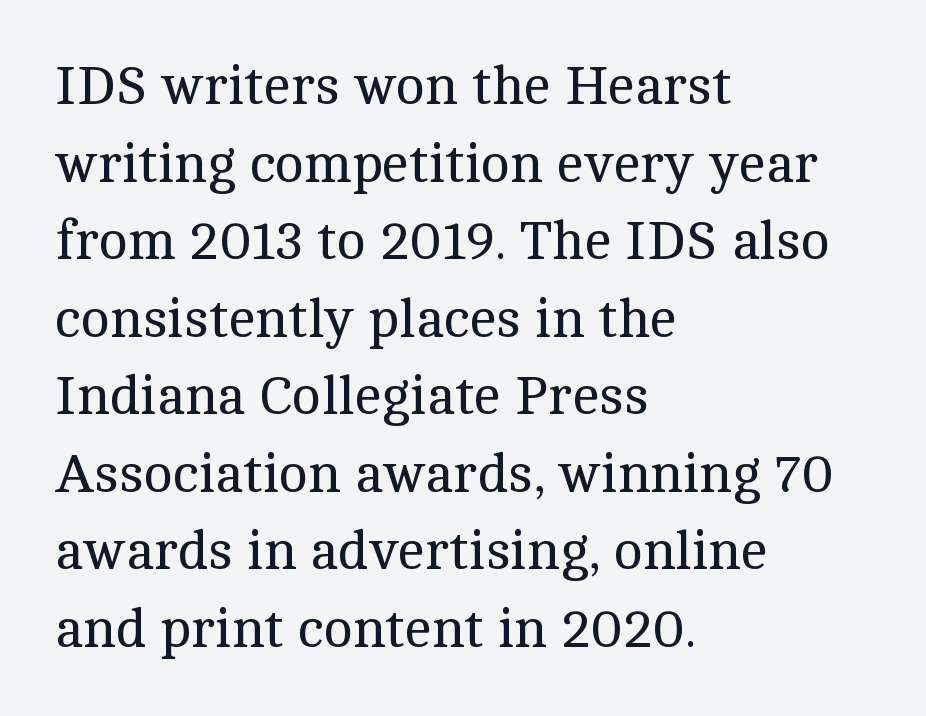
Q: Is the text bold? A: No.
Q: Is the text italic (slanted)? A: No, it is upright.
Q: Is the typeface a serif or a sans-serif typeface? A: Serif.
Q: Is the text underlined? A: No.
Q: How is the paragraph aligned? A: Left-aligned.
Q: Is the spacing between letters normal or unusually wide? A: Normal.
Q: Is the spacing between lines tight, normal or loose? A: Normal.
Q: Width (condensed, normal, or wide)? A: Normal.
Q: x-height? A: Medium.
Q: Monospaced? A: No.
